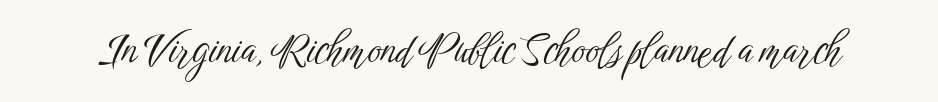
Is this a fixed-width face? No — the glyphs have proportional, varying widths. Check where the strokes stop: nothing finishes them off — pure sans. Honestly, the letter spacing is just normal — you wouldn't notice it. Is this a heavy cut? Hardly; it is regular or lighter.
